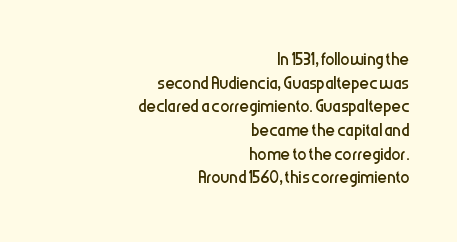
The image shows 23 px text type, upright; set right-aligned, tight line spacing (1.03x), normal letter spacing, not underlined.
